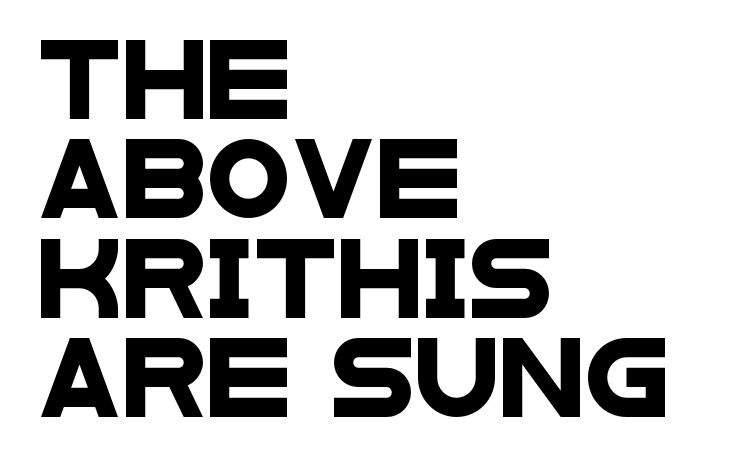
The image shows 77 px wide sans-serif type; set left-aligned, normal line spacing (1.29x), normal letter spacing, not underlined; low stroke contrast and a large x-height.
